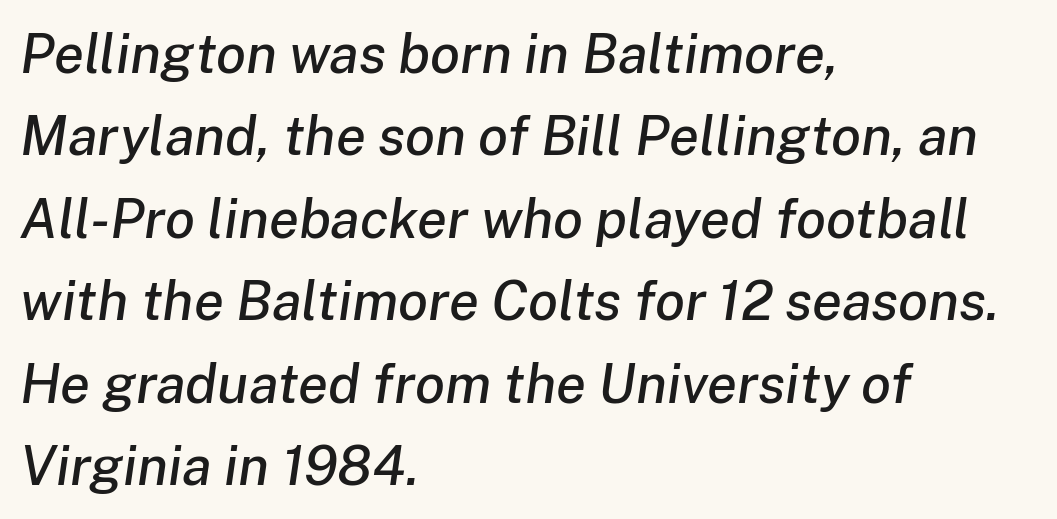
If you drew a ruler down the left edge, every line would touch it. Each letter keeps its own natural width here, so spacing adapts to shape. Letters rest on an invisible, unmarked baseline. Is the letter spacing exaggerated? No — it looks like the ordinary default.
